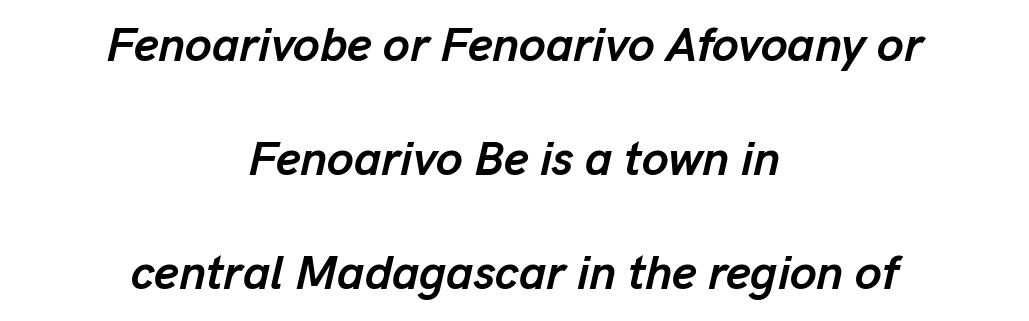
{"italic": "yes", "lean": "right", "slant_degrees": 13, "bold": "yes", "weight": "semibold", "width": "normal", "stroke_contrast": "low", "x_height": "medium", "monospaced": "no", "underline": "no", "align": "center", "line_spacing": "loose", "line_spacing_ratio": 2.37, "letter_spacing": "normal", "letter_spacing_em": 0.0, "glyph_px": 48}
